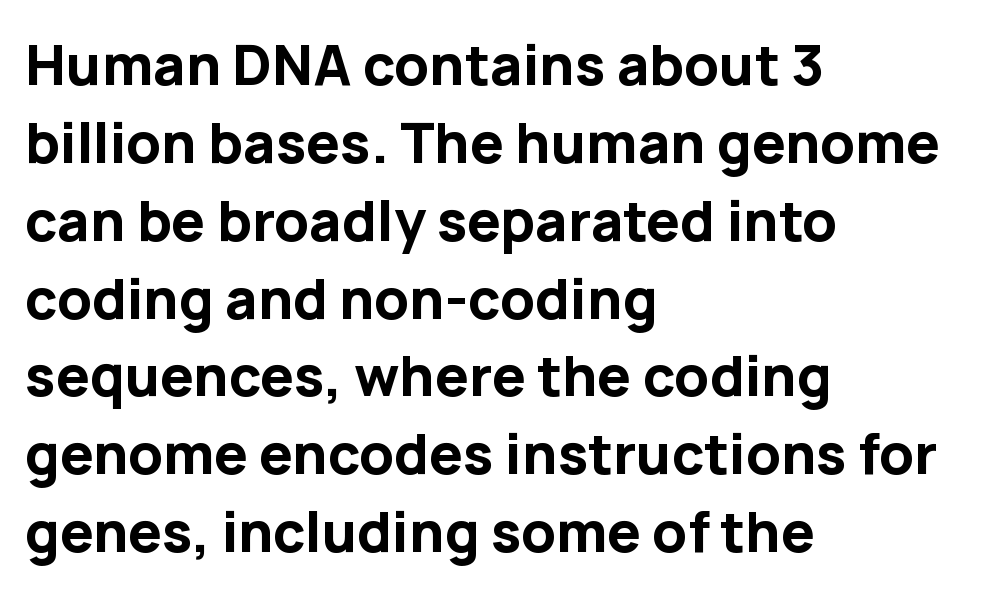
Q: Is the text bold? A: Yes.
Q: Is the text italic (slanted)? A: No, it is upright.
Q: Is the typeface a serif or a sans-serif typeface? A: Sans-serif.
Q: Is the text underlined? A: No.
Q: How is the paragraph aligned? A: Left-aligned.
Q: Is the spacing between letters normal or unusually wide? A: Normal.
Q: Is the spacing between lines tight, normal or loose? A: Normal.
Q: Width (condensed, normal, or wide)? A: Normal.
Q: Stroke contrast? A: Low.
Q: x-height? A: Medium.
Q: Monospaced? A: No.
